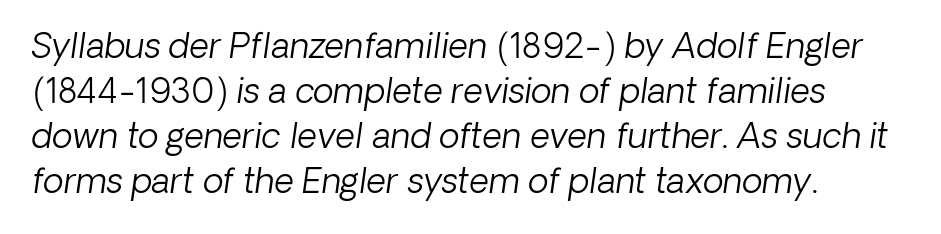
{"italic": "yes", "lean": "right", "slant_degrees": 8, "bold": "no", "weight": "light", "width": "normal", "stroke_contrast": "low", "x_height": "medium", "monospaced": "no", "underline": "no", "align": "left", "line_spacing": "normal", "line_spacing_ratio": 1.32, "letter_spacing": "normal", "letter_spacing_em": 0.0, "glyph_px": 34}
